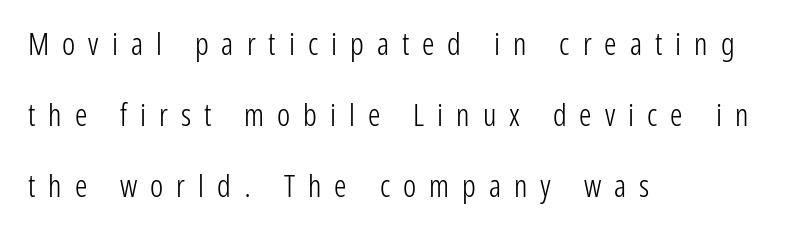
Q: Is the text bold? A: No.
Q: Is the text italic (slanted)? A: No, it is upright.
Q: Is the typeface a serif or a sans-serif typeface? A: Sans-serif.
Q: Is the text underlined? A: No.
Q: How is the paragraph aligned? A: Left-aligned.
Q: Is the spacing between letters normal or unusually wide? A: Unusually wide.
Q: Is the spacing between lines tight, normal or loose? A: Loose.
Q: Width (condensed, normal, or wide)? A: Condensed.
Q: Stroke contrast? A: Low.
Q: x-height? A: Medium.
Q: Monospaced? A: No.
